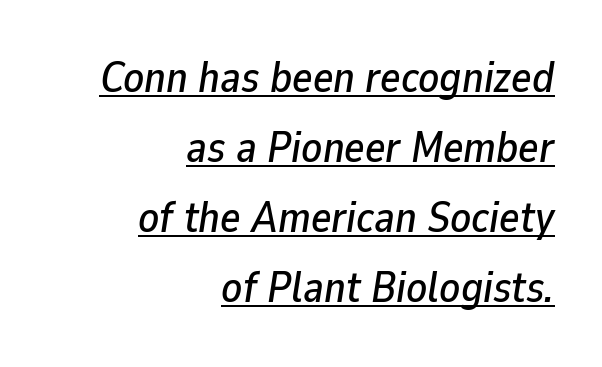
{"italic": "yes", "lean": "right", "slant_degrees": 9, "width": "normal", "stroke_contrast": "low", "x_height": "medium", "monospaced": "no", "underline": "yes", "align": "right", "line_spacing": "normal", "line_spacing_ratio": 1.63, "letter_spacing": "normal", "letter_spacing_em": 0.0, "glyph_px": 43}
